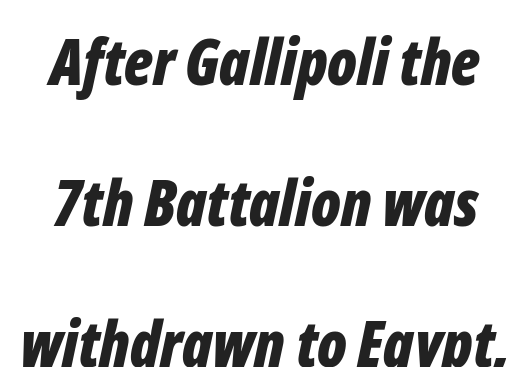
{"italic": "yes", "lean": "right", "slant_degrees": 12, "bold": "yes", "weight": "bold", "width": "condensed", "stroke_contrast": "low", "x_height": "medium", "monospaced": "no", "underline": "no", "line_spacing": "loose", "line_spacing_ratio": 2.24, "letter_spacing": "normal", "letter_spacing_em": 0.0, "glyph_px": 63}
